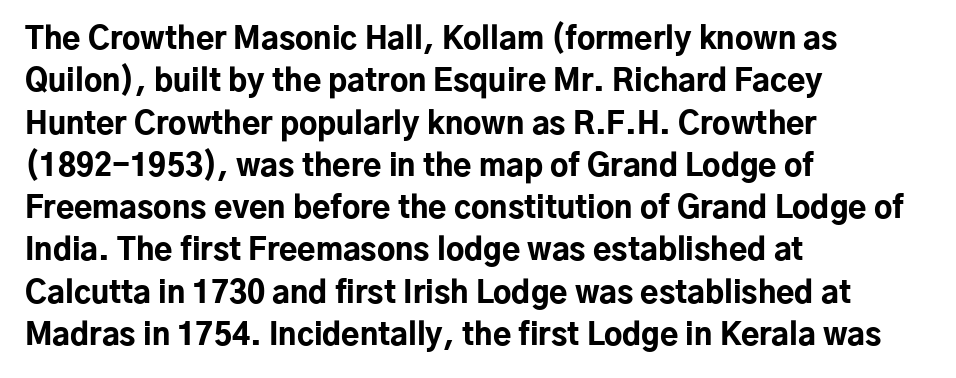
The face used here is a sans, in the tradition of grotesques and geometrics. Style check: upright. In terms of leading, this rendering sits right in the middle. The space directly below the letters is spotless. Looks like regular typesetting: each glyph gets only the width it needs.
